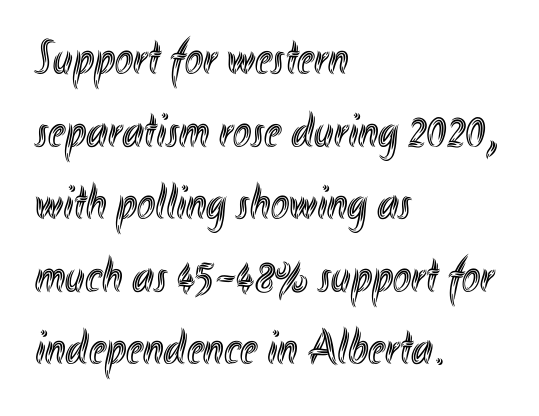
Nothing unusual about the tracking: characters are spaced as the font intends. Spacing verdict: proportional, widths tailored to each character. Horizontal bands of white between lines are of average thickness. Leftover space on each line is placed entirely after the last word. Words float on clear page, feet unadorned.
